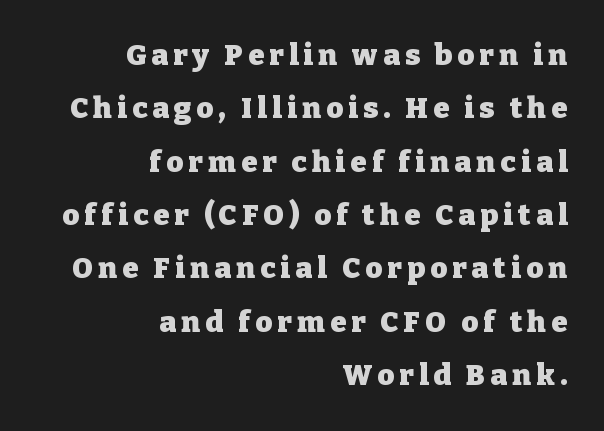
Q: Is the text bold? A: Yes.
Q: Is the text italic (slanted)? A: No, it is upright.
Q: Is the typeface a serif or a sans-serif typeface? A: Serif.
Q: Is the text underlined? A: No.
Q: How is the paragraph aligned? A: Right-aligned.
Q: Width (condensed, normal, or wide)? A: Normal.
Q: Stroke contrast? A: Low.
Q: x-height? A: Medium.
Q: Monospaced? A: No.
